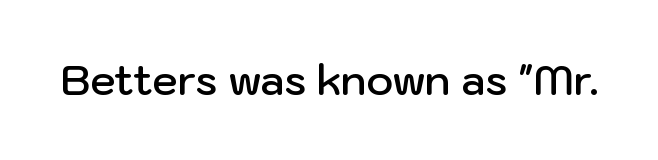
Nothing unusual about the tracking: characters are spaced as the font intends. Italic: no, the glyphs are upright roman. The specimen omits any rule beneath the text block's lines. On the weight axis this lands at semibold, roughly 600. Here the designer chose a conventional face with non-uniform glyph widths. The letters carry no serifs — their stems end cleanly without finishing strokes.
